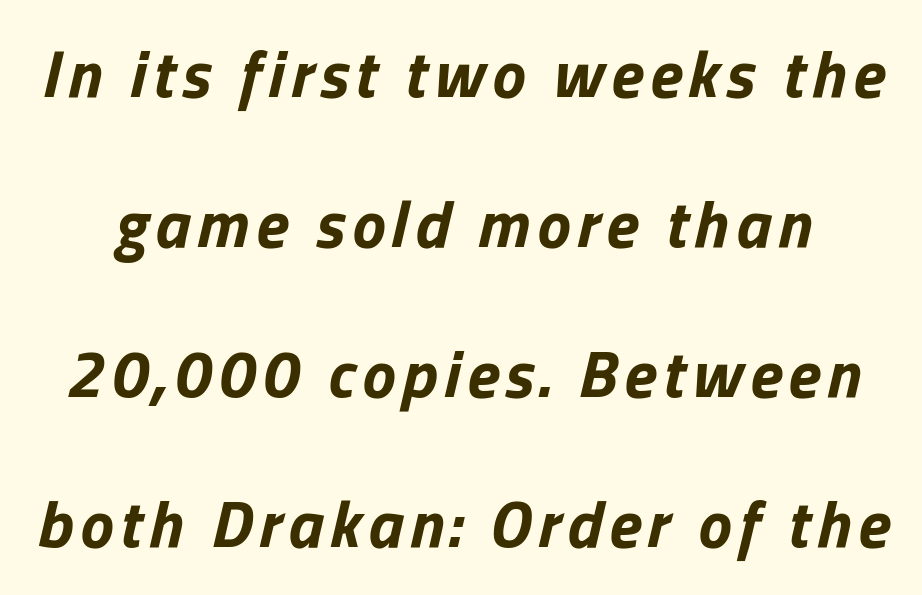
The image shows 67 px bold type, italic (leaning right); set loose line spacing (2.24x), not underlined; low stroke contrast and a medium x-height.
